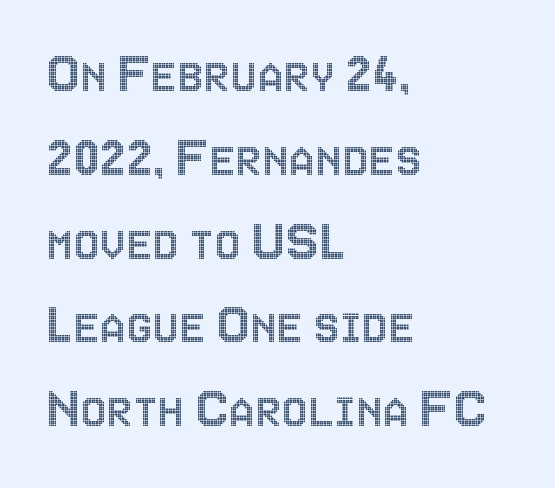
A typesetter would call this proportional, since set widths differ per character. Standard letterfit; no display-style spreading of the glyphs. Baseline-to-baseline distance is the conventional proportion of letter height. Only glyphs here, with clear space below each row.
